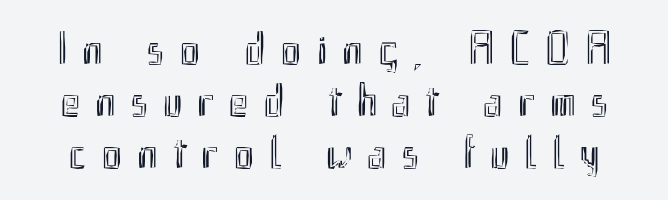
The image shows 47 px condensed type, upright; set tight line spacing (1.11x), unusually wide letter spacing (+0.32 em), not underlined; a small x-height.
